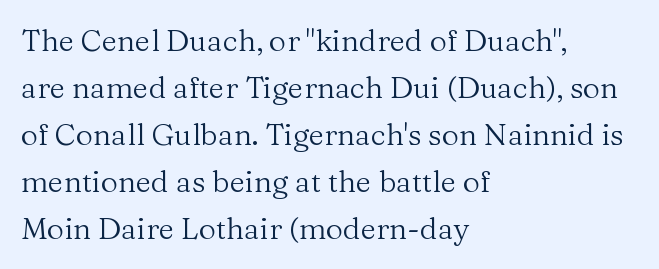
The image shows 30 px regular-weight serif type, upright; set left-aligned, normal line spacing (1.57x), normal letter spacing, not underlined; medium stroke contrast and a medium x-height.
